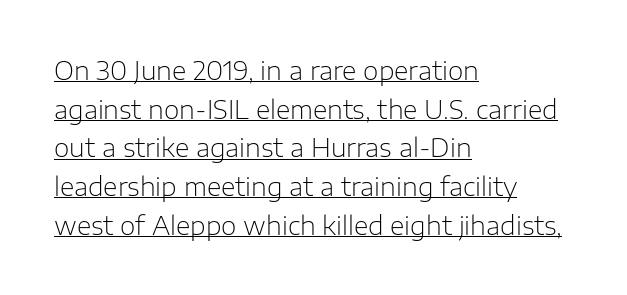
The image shows 25 px text type, upright; set left-aligned, normal line spacing (1.55x), normal letter spacing, underlined.
